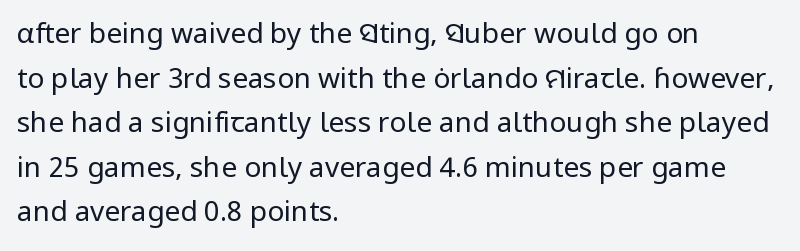
{"serif": "no", "italic": "no", "bold": "no", "weight": "regular", "width": "normal", "stroke_contrast": "low", "x_height": "medium", "monospaced": "no", "underline": "no", "align": "left", "line_spacing": "normal", "line_spacing_ratio": 1.59, "letter_spacing": "normal", "letter_spacing_em": 0.0, "glyph_px": 28}
